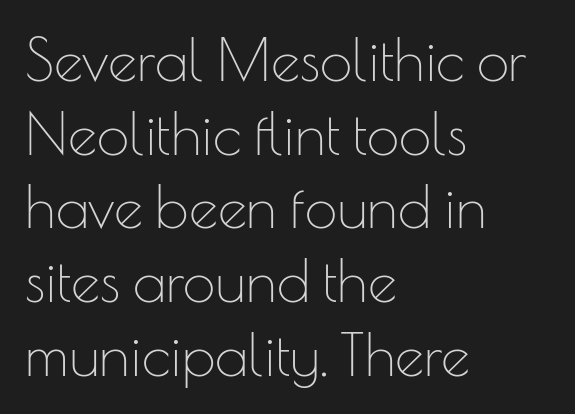
Q: Is the text bold? A: No.
Q: Is the text italic (slanted)? A: No, it is upright.
Q: Is the typeface a serif or a sans-serif typeface? A: Sans-serif.
Q: Is the text underlined? A: No.
Q: How is the paragraph aligned? A: Left-aligned.
Q: Is the spacing between letters normal or unusually wide? A: Normal.
Q: Is the spacing between lines tight, normal or loose? A: Normal.
Q: Width (condensed, normal, or wide)? A: Normal.
Q: Stroke contrast? A: Low.
Q: x-height? A: Small.
Q: Monospaced? A: No.
